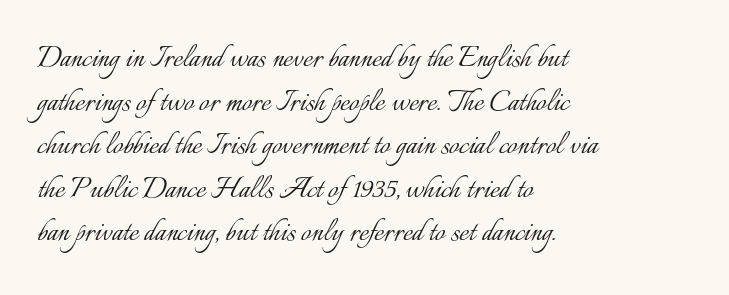
{"bold": "no", "weight": "light", "width": "normal", "stroke_contrast": "low", "x_height": "small", "monospaced": "no", "underline": "no", "align": "left", "line_spacing_ratio": 1.21, "letter_spacing": "normal", "letter_spacing_em": 0.0, "glyph_px": 36}
